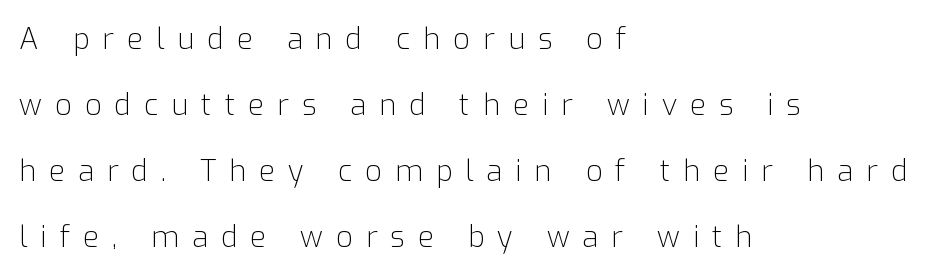
Q: Is the text bold? A: No.
Q: Is the text italic (slanted)? A: No, it is upright.
Q: Is the typeface a serif or a sans-serif typeface? A: Sans-serif.
Q: Is the text underlined? A: No.
Q: How is the paragraph aligned? A: Left-aligned.
Q: Is the spacing between letters normal or unusually wide? A: Unusually wide.
Q: Is the spacing between lines tight, normal or loose? A: Loose.
Q: Width (condensed, normal, or wide)? A: Normal.
Q: Stroke contrast? A: Low.
Q: x-height? A: Medium.
Q: Monospaced? A: No.
